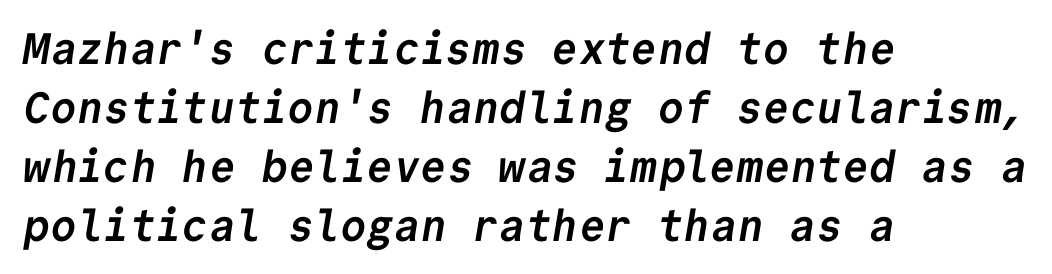
The image shows 44 px semibold sans-serif type, monospaced; set left-aligned, normal line spacing (1.34x), normal letter spacing, not underlined; low stroke contrast and a medium x-height.
